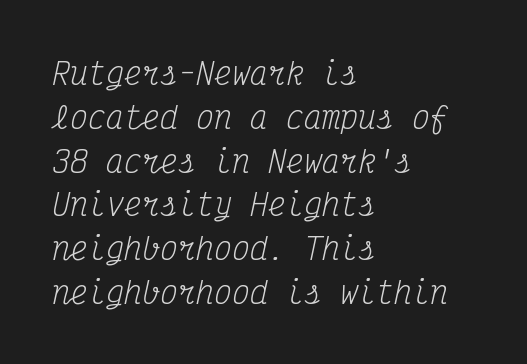
The image shows 30 px regular-weight, condensed serif type, italic (leaning right), monospaced; set left-aligned, normal line spacing (1.46x), normal letter spacing, not underlined; medium stroke contrast and a medium x-height.
